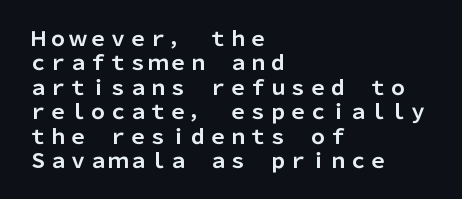
The image shows 20 px bold type, upright; set left-aligned, line spacing 1.22x, normal letter spacing, not underlined.
